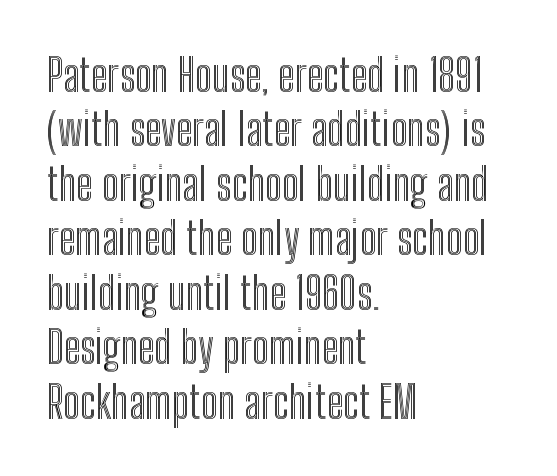
{"italic": "no", "width": "condensed", "x_height": "medium", "monospaced": "no", "underline": "no", "align": "left", "line_spacing_ratio": 1.21, "letter_spacing": "normal", "letter_spacing_em": 0.0, "glyph_px": 45}
